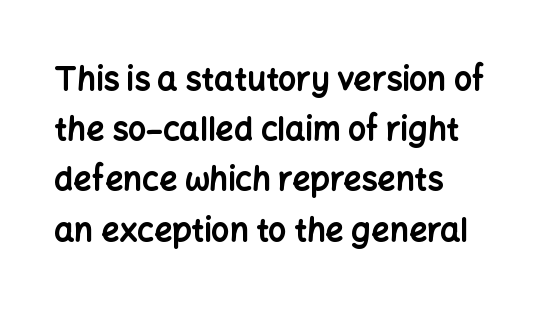
The line texture is even and compact thanks to regular tracking. Line starts are locked; line ends wander. The rendering uses natural spacing where letterforms have individual widths. Compared with typical paragraphs, the rows here are spaced about the same. This is the regular roman posture of the typeface.
